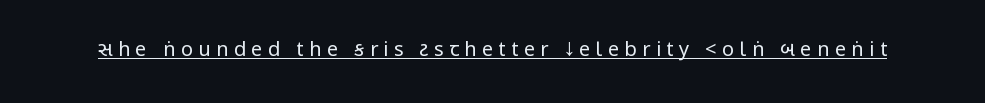
Q: Is the text bold? A: No.
Q: Is the text italic (slanted)? A: No, it is upright.
Q: Is the text underlined? A: Yes.
Q: Is the spacing between letters normal or unusually wide? A: Unusually wide.
